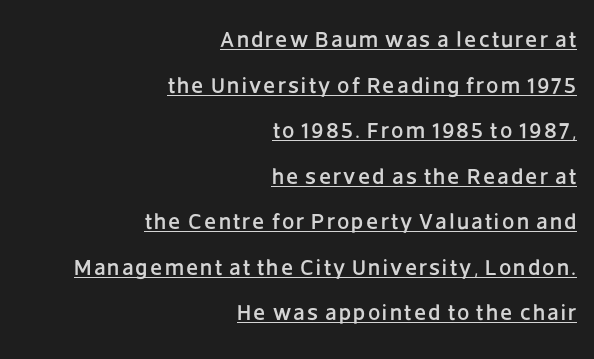
{"italic": "no", "underline": "yes", "align": "right", "line_spacing": "loose", "line_spacing_ratio": 2.07, "glyph_px": 22}
